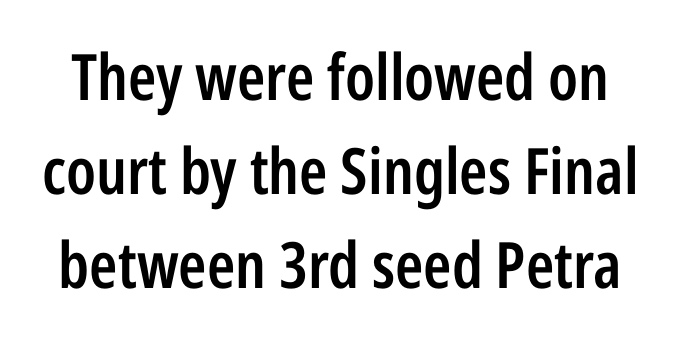
Q: Is the text bold? A: Semi-bold.
Q: Is the text italic (slanted)? A: No, it is upright.
Q: Is the typeface a serif or a sans-serif typeface? A: Sans-serif.
Q: Is the text underlined? A: No.
Q: Is the spacing between letters normal or unusually wide? A: Normal.
Q: Is the spacing between lines tight, normal or loose? A: Normal.
Q: Width (condensed, normal, or wide)? A: Condensed.
Q: Stroke contrast? A: Low.
Q: x-height? A: Medium.
Q: Monospaced? A: No.
